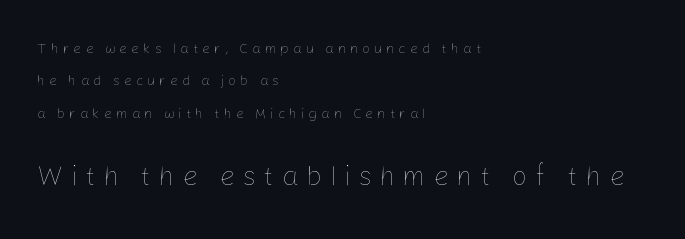
The image shows 27 px text type, upright; set left-aligned, loose line spacing (2.32x), unusually wide letter spacing (+0.28 em), not underlined; the second (bottom) block is 1.93x larger.
